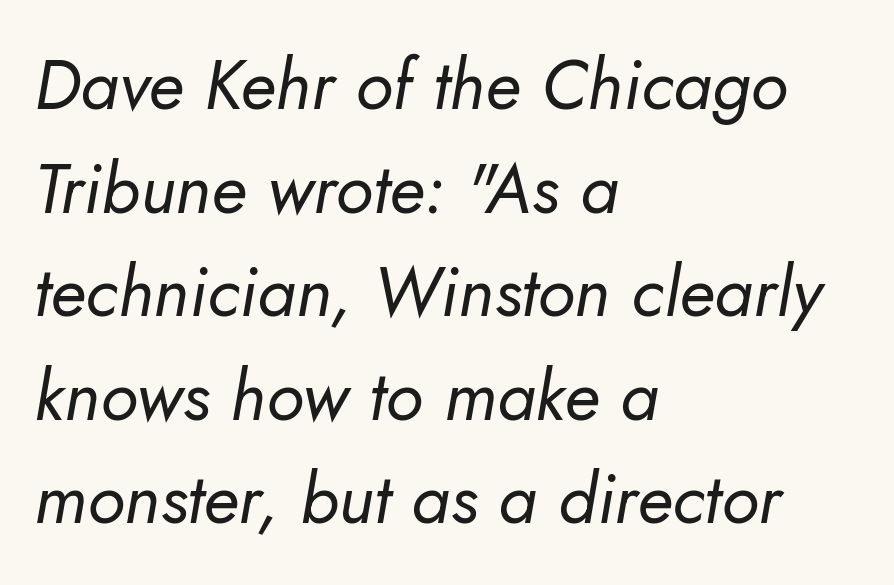
Look at the tracking — it's just the regular setting, nothing added. Normally led — the rows are evenly, conventionally spaced. This sample has the flowing, uneven cadence of proportional lettering. The lettering tilts uniformly, giving the passage an italic look.
